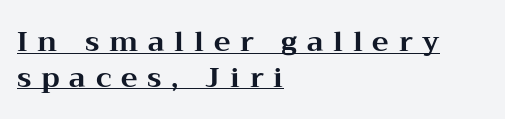
Quick note: underline on. Layout note: lines flush left. The face used here is proportionally spaced, like ordinary book or web type. Weight check: bold — yes, fully.
